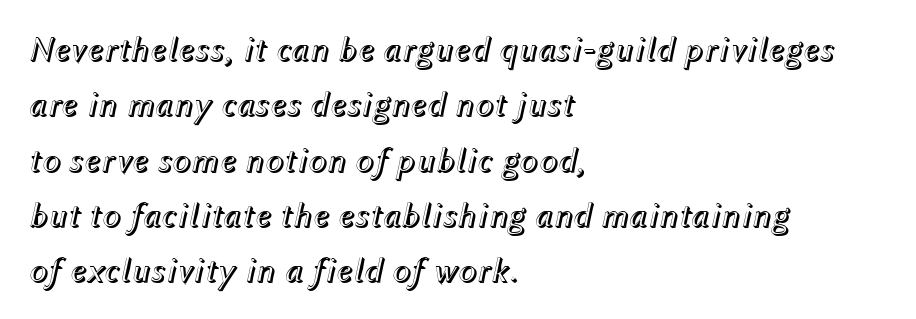
The image shows 35 px text type, italic (leaning right); set left-aligned, normal line spacing (1.58x), normal letter spacing, not underlined; a medium x-height.
